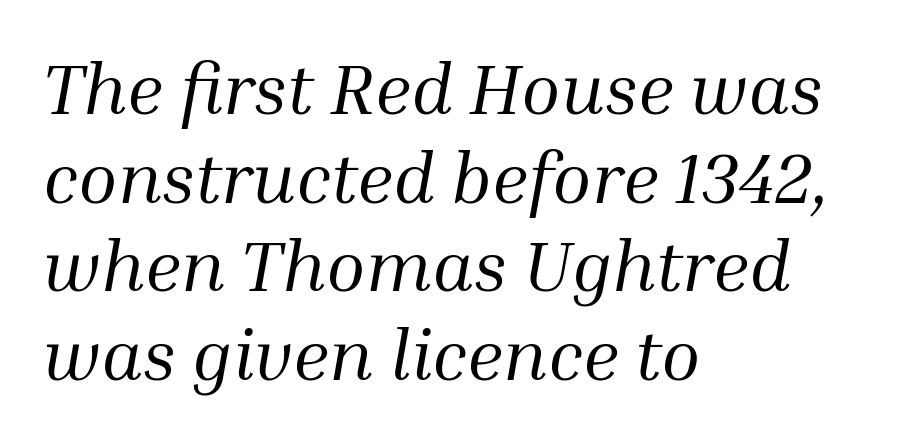
{"serif": "yes", "italic": "yes", "lean": "right", "slant_degrees": 10, "bold": "no", "weight": "regular", "width": "normal", "stroke_contrast": "medium", "x_height": "medium", "monospaced": "no", "underline": "no", "align": "left", "line_spacing_ratio": 1.23, "letter_spacing": "normal", "letter_spacing_em": 0.0, "glyph_px": 72}
